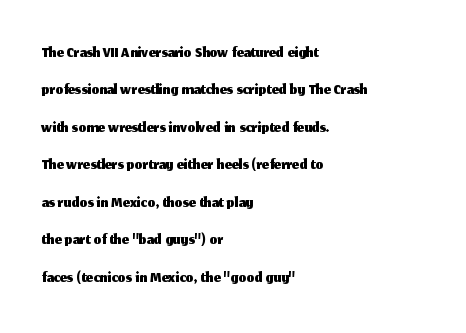
The rendering anchors every line to the left-hand side. The vertical gap from one line to the next is medium. The letterforms sit shoulder to shoulder at normal distance. Lines of text with bare space underneath. This is roman type, the default non-slanted kind.
